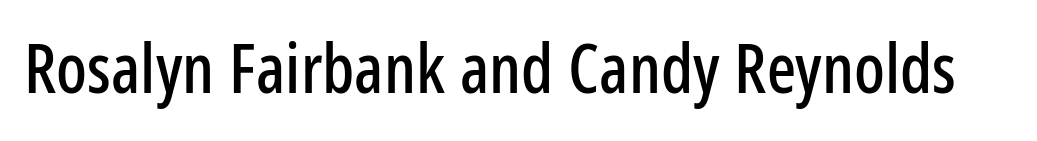
The image shows 68 px condensed sans-serif type, upright; set normal letter spacing, not underlined; low stroke contrast and a medium x-height.
